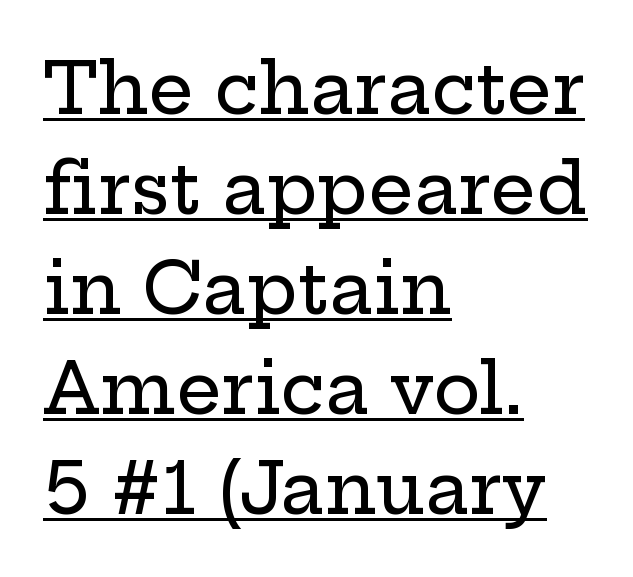
Do the characters align in a grid? No, the font is proportional. The font family rendered here belongs to the serif group. Here the glyphs are tracked normally, forming tight word shapes. The letters stand straight up with perfectly vertical stems.
